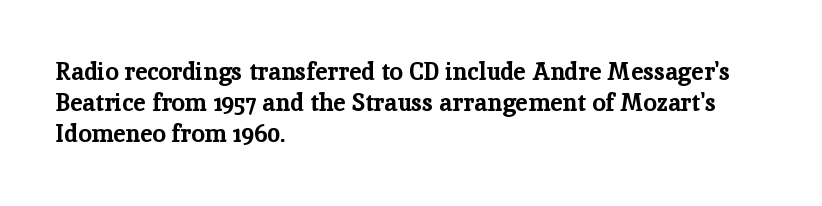
Q: Is the text bold? A: Yes.
Q: Is the text italic (slanted)? A: No, it is upright.
Q: Is the text underlined? A: No.
Q: How is the paragraph aligned? A: Left-aligned.
Q: Is the spacing between letters normal or unusually wide? A: Normal.
Q: Is the spacing between lines tight, normal or loose? A: Normal.
